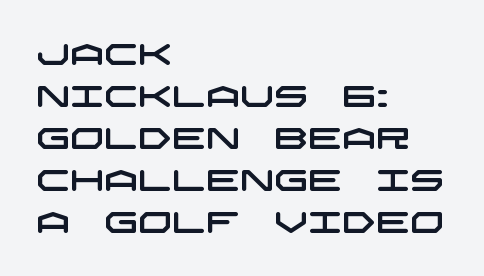
Q: Is the typeface a serif or a sans-serif typeface? A: Sans-serif.
Q: Is the text underlined? A: No.
Q: How is the paragraph aligned? A: Left-aligned.
Q: Is the spacing between letters normal or unusually wide? A: Normal.
Q: Is the spacing between lines tight, normal or loose? A: Normal.
Q: Width (condensed, normal, or wide)? A: Wide.
Q: Stroke contrast? A: Low.
Q: x-height? A: Large.
